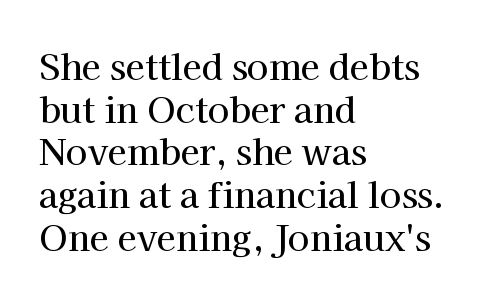
The image shows 35 px serif type, upright; set left-aligned, line spacing 1.22x, normal letter spacing, not underlined; high stroke contrast and a medium x-height.
